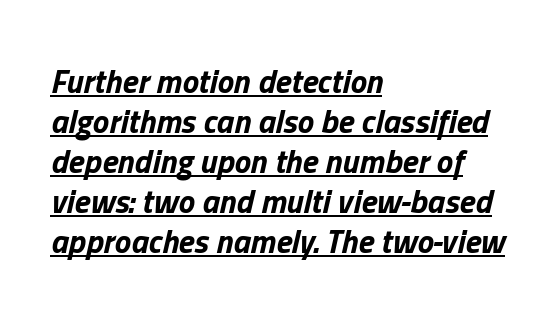
The image shows 33 px bold type, italic (leaning right); set left-aligned, line spacing 1.21x, normal letter spacing, underlined; low stroke contrast and a medium x-height.
